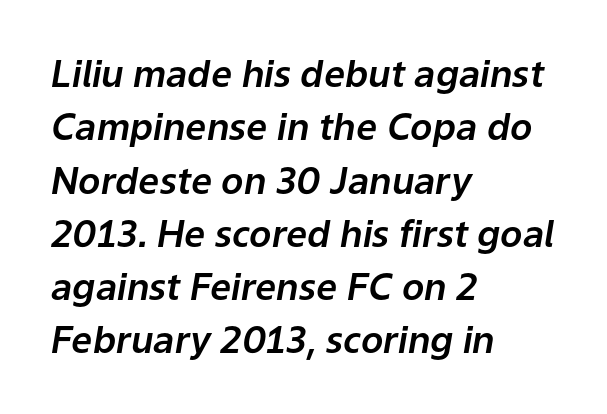
The image shows 37 px text type, italic (leaning right); set left-aligned, normal line spacing (1.44x), normal letter spacing, not underlined; low stroke contrast and a medium x-height.
